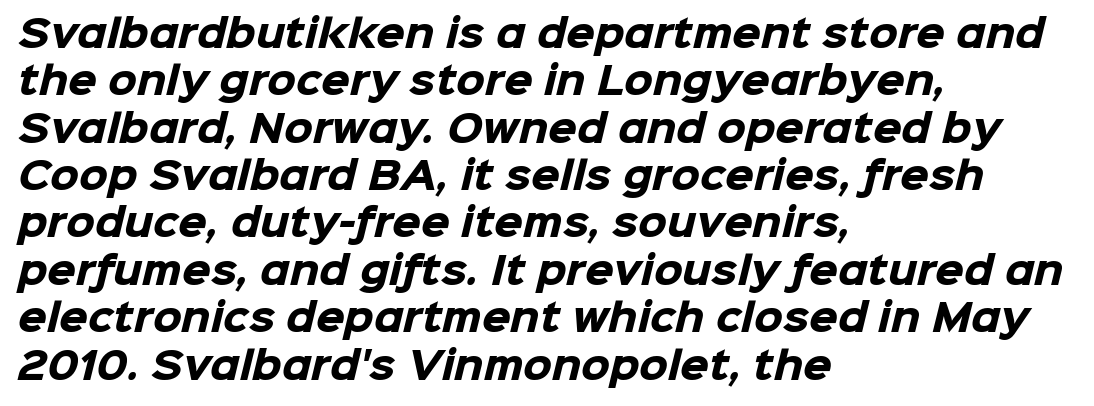
Regarding leading, the lines here are spaced in the standard way. Left-aligned paragraph, ragged on the right. Is the type bold? Yes — the strokes are clearly thick and heavy. Short note: letters normally spaced. Descenders hang freely into open space. Character widths vary here, with narrow letters taking less room than wide ones.
